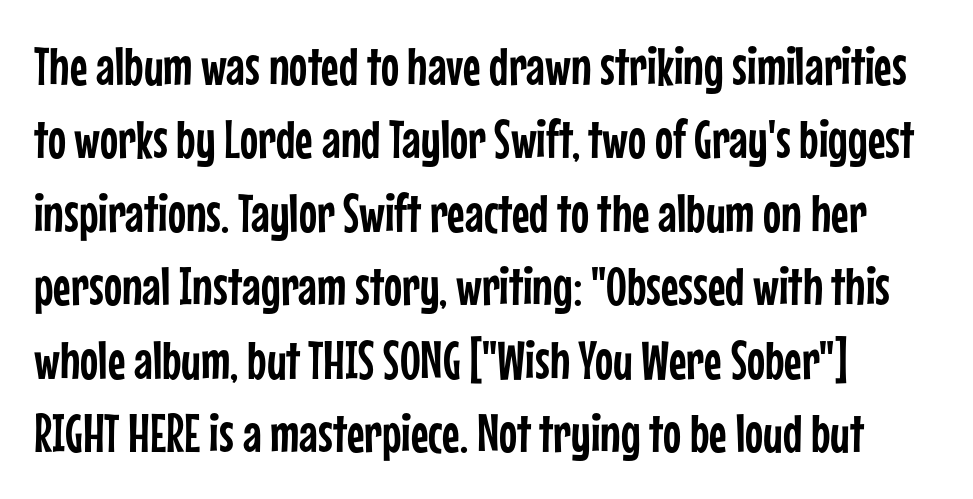
Q: Is the text italic (slanted)? A: No, it is upright.
Q: Is the typeface a serif or a sans-serif typeface? A: Sans-serif.
Q: Is the text underlined? A: No.
Q: How is the paragraph aligned? A: Left-aligned.
Q: Is the spacing between letters normal or unusually wide? A: Normal.
Q: Is the spacing between lines tight, normal or loose? A: Normal.
Q: Width (condensed, normal, or wide)? A: Condensed.
Q: Stroke contrast? A: Low.
Q: x-height? A: Medium.
Q: Monospaced? A: No.
